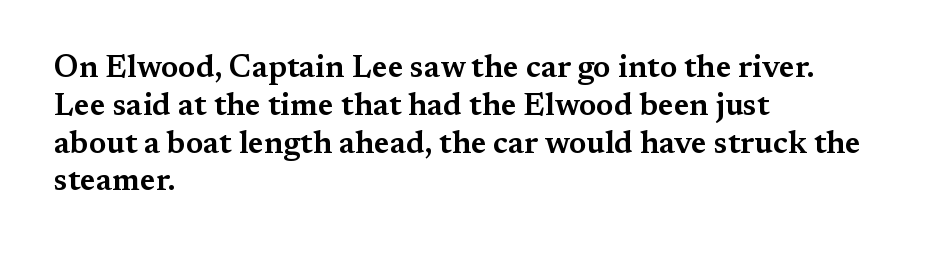
The rendering shows small feet on the letterforms — a serif design. Tracking here is standard; glyphs follow each other at the usual distance. Posture: straight, roman, zero tilt. The lines are quadded left.
